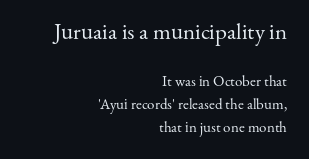
The space between consecutive lines is moderate. Decoration check: the copy has no underline. The font sits on the lighter half of the weight spectrum, regular included. The lettering holds an erect, upright posture throughout.
